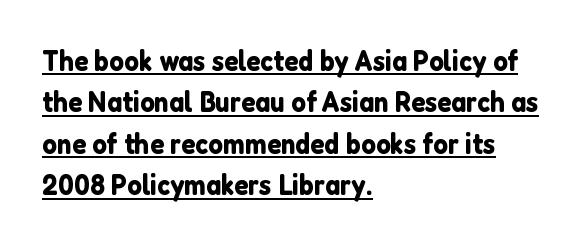
The image shows 29 px sans-serif type, upright; set left-aligned, normal line spacing (1.43x), normal letter spacing, underlined; low stroke contrast and a medium x-height.
